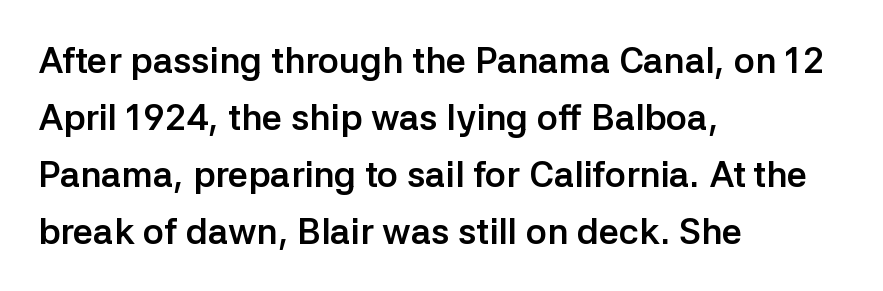
Successive baselines arrive at the customary interval. Students, note that the glyphs here touch the page at normal intervals. The rendering anchors every line to the left-hand side. Only glyphs here, with clear space below each row.
